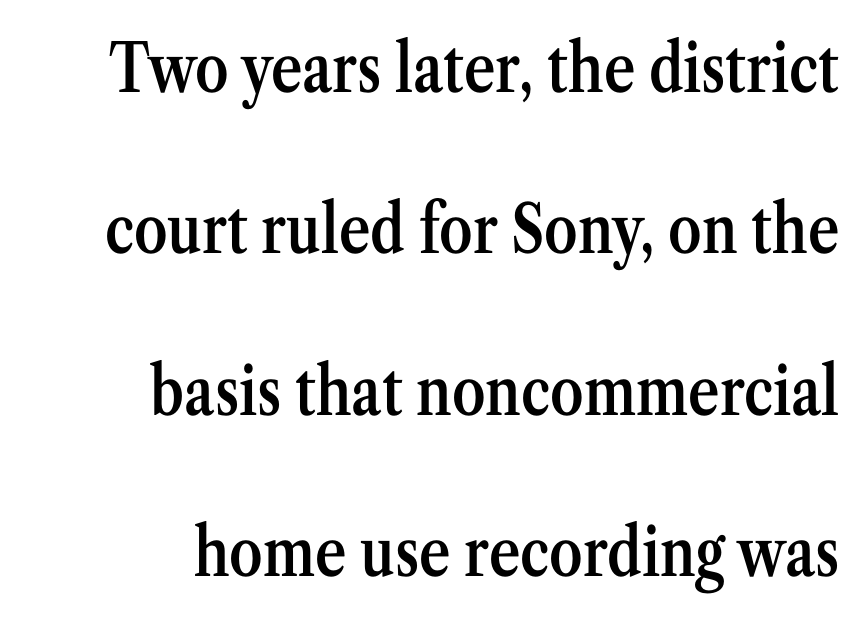
{"serif": "yes", "italic": "no", "bold": "semi", "weight": "semibold", "width": "condensed", "stroke_contrast": "medium", "x_height": "medium", "monospaced": "no", "underline": "no", "align": "right", "line_spacing": "loose", "line_spacing_ratio": 2.41, "letter_spacing": "normal", "letter_spacing_em": 0.0, "glyph_px": 67}
